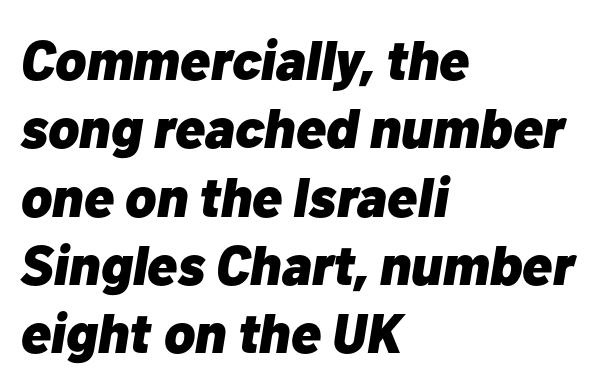
Q: Is the text bold? A: Yes.
Q: Is the text italic (slanted)? A: Yes, it leans right by about 10 degrees.
Q: Is the text underlined? A: No.
Q: How is the paragraph aligned? A: Left-aligned.
Q: Is the spacing between letters normal or unusually wide? A: Normal.
Q: Width (condensed, normal, or wide)? A: Normal.
Q: Stroke contrast? A: Low.
Q: x-height? A: Medium.
Q: Monospaced? A: No.
